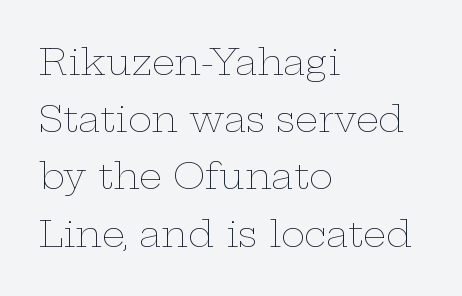
The gap between lines stays unmarked. In terms of posture, this sample is upright. Think of a printed novel: that variable character pitch is what you see here. This sample uses plain, unmodified letter spacing.
